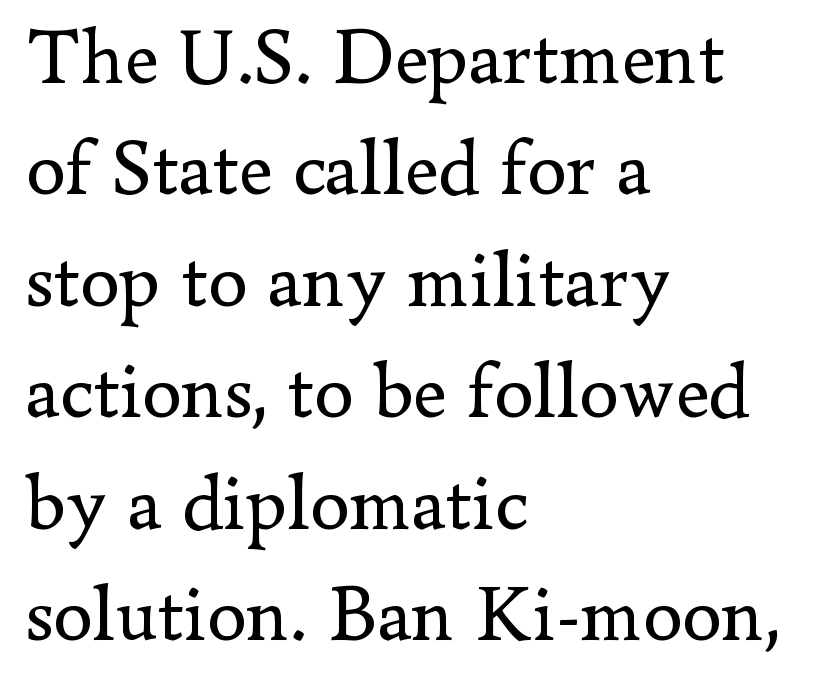
The image shows 79 px regular-weight serif type, upright; set left-aligned, normal line spacing (1.41x), normal letter spacing, not underlined; low stroke contrast and a small x-height.
